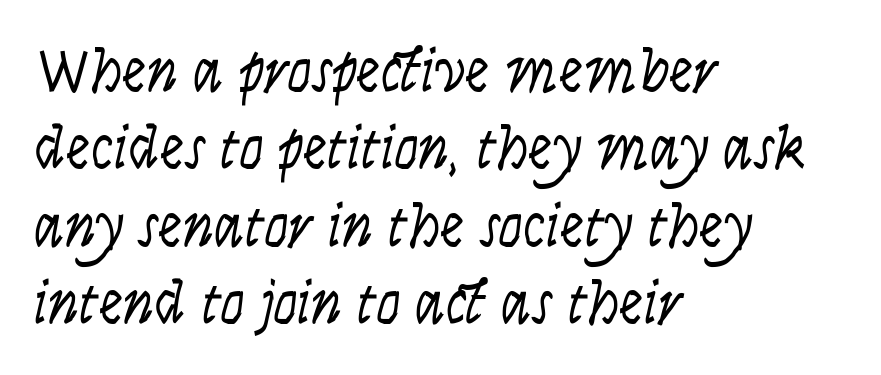
The image shows 61 px light, condensed sans-serif type; set left-aligned, normal line spacing (1.27x), normal letter spacing, not underlined; low stroke contrast and a large x-height.
